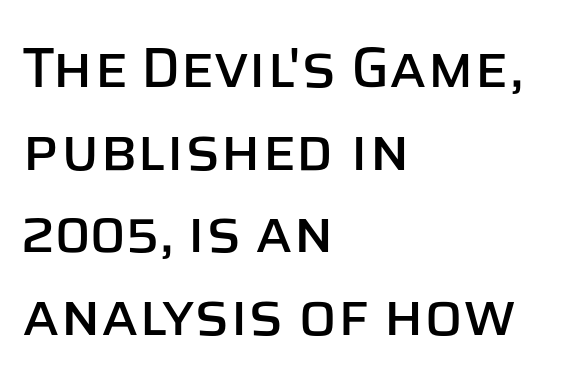
Does the type have serifs? No, each stem ends abruptly. The designer left line spacing at the default. Do the characters align in a grid? No, the font is proportional. The letters sit at their default tracking, neither squeezed nor spread. When letters stand straight like this, we call the style roman or upright.
